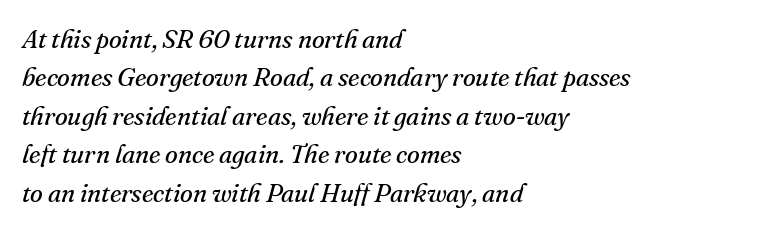
{"italic": "yes", "lean": "right", "slant_degrees": 16, "bold": "no", "underline": "no", "align": "left", "line_spacing": "normal", "line_spacing_ratio": 1.48, "letter_spacing": "normal", "letter_spacing_em": 0.0, "glyph_px": 26}
